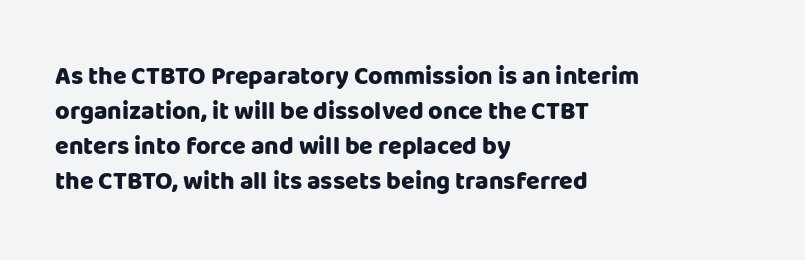
Q: Is the text bold? A: Yes.
Q: Is the text italic (slanted)? A: No, it is upright.
Q: Is the text underlined? A: No.
Q: How is the paragraph aligned? A: Left-aligned.
Q: Is the spacing between letters normal or unusually wide? A: Normal.
Q: Is the spacing between lines tight, normal or loose? A: Normal.
